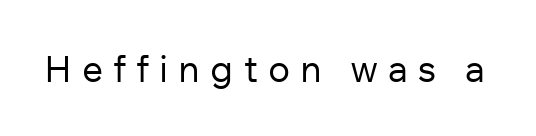
Q: Is the text bold? A: No.
Q: Is the text italic (slanted)? A: No, it is upright.
Q: Is the typeface a serif or a sans-serif typeface? A: Sans-serif.
Q: Is the text underlined? A: No.
Q: Is the spacing between letters normal or unusually wide? A: Unusually wide.
Q: Width (condensed, normal, or wide)? A: Normal.
Q: Stroke contrast? A: Low.
Q: x-height? A: Medium.
Q: Monospaced? A: No.
